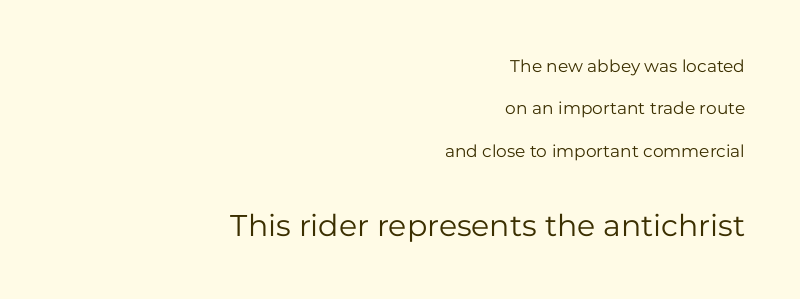
Q: Is the text bold? A: No.
Q: Is the text italic (slanted)? A: No, it is upright.
Q: Is the typeface a serif or a sans-serif typeface? A: Sans-serif.
Q: Is the text underlined? A: No.
Q: How is the paragraph aligned? A: Right-aligned.
Q: Is the spacing between letters normal or unusually wide? A: Normal.
Q: Is the spacing between lines tight, normal or loose? A: Loose.
Q: Which block of text is set in a larger size, the first (top) or the second (bottom)? A: The second (bottom) one.
Q: Width (condensed, normal, or wide)? A: Normal.
Q: Stroke contrast? A: Low.
Q: x-height? A: Medium.
Q: Monospaced? A: No.
